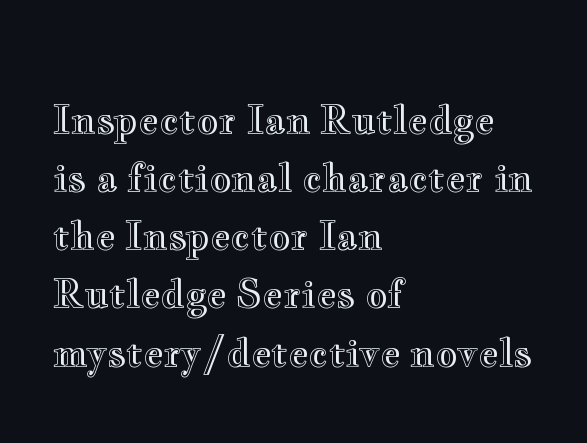
The image shows 38 px wide type, upright; set left-aligned, normal line spacing (1.53x), normal letter spacing, not underlined; a small x-height.
